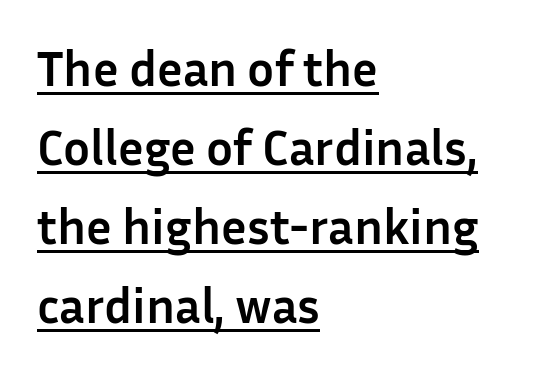
The passage shown is typed in a proportional face where columns would drift. The line-height multiplier appears to be the usual default. Every character sits straight up, as roman type does. A classic flush-left, rag-right setting is used for this passage. Is the type bold? Yes — the strokes are clearly thick and heavy.
